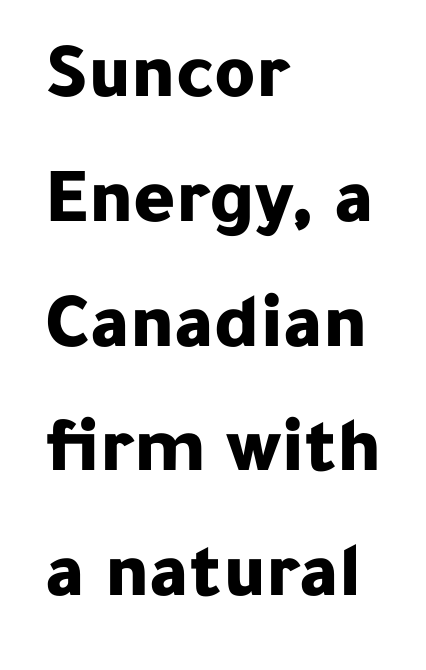
Q: Is the text bold? A: Yes.
Q: Is the text italic (slanted)? A: No, it is upright.
Q: Is the typeface a serif or a sans-serif typeface? A: Sans-serif.
Q: Is the text underlined? A: No.
Q: How is the paragraph aligned? A: Left-aligned.
Q: Is the spacing between letters normal or unusually wide? A: Normal.
Q: Is the spacing between lines tight, normal or loose? A: Normal.
Q: Width (condensed, normal, or wide)? A: Normal.
Q: Stroke contrast? A: Low.
Q: x-height? A: Medium.
Q: Monospaced? A: No.
